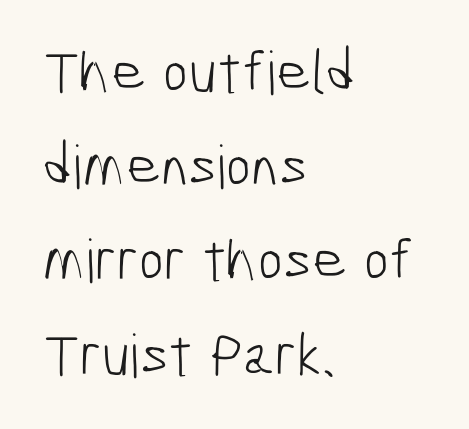
Evenly set lines give the paragraph a standard silhouette. The text block is weighted toward the left margin, trailing off unevenly rightward. The space directly below the letters is spotless. Do the characters align in a grid? No, the font is proportional. The passage shown is not bold in any degree. Regarding serifs, this sample does without them.
